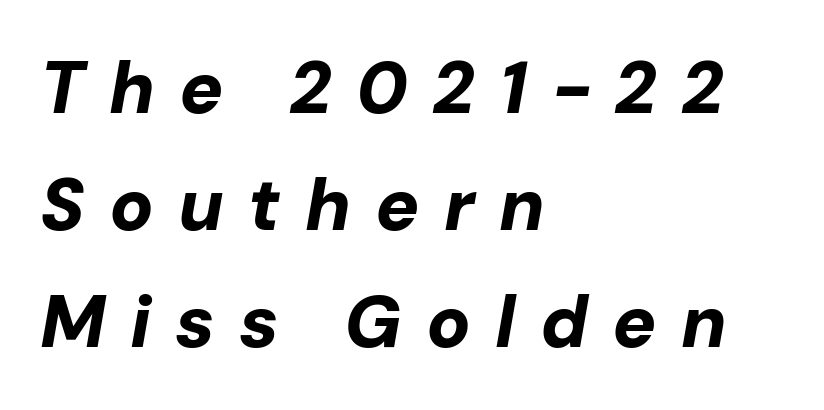
Q: Is the text bold? A: Yes.
Q: Is the text italic (slanted)? A: Yes, it leans right by about 10 degrees.
Q: Is the text underlined? A: No.
Q: How is the paragraph aligned? A: Left-aligned.
Q: Is the spacing between letters normal or unusually wide? A: Unusually wide.
Q: Is the spacing between lines tight, normal or loose? A: Normal.
Q: Width (condensed, normal, or wide)? A: Normal.
Q: Stroke contrast? A: Low.
Q: x-height? A: Medium.
Q: Monospaced? A: No.
